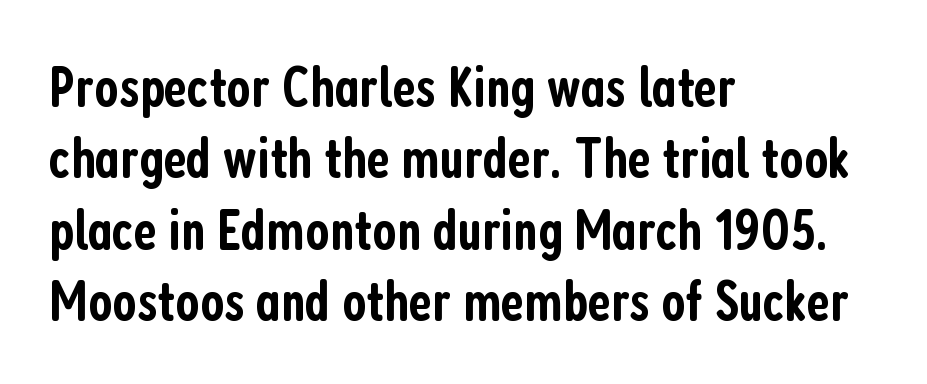
Q: Is the text bold? A: Semi-bold.
Q: Is the text italic (slanted)? A: No, it is upright.
Q: Is the typeface a serif or a sans-serif typeface? A: Sans-serif.
Q: Is the text underlined? A: No.
Q: How is the paragraph aligned? A: Left-aligned.
Q: Is the spacing between letters normal or unusually wide? A: Normal.
Q: Width (condensed, normal, or wide)? A: Condensed.
Q: Stroke contrast? A: Low.
Q: x-height? A: Medium.
Q: Monospaced? A: No.
